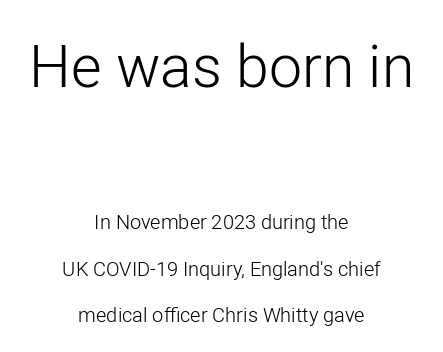
Q: Is the text bold? A: No.
Q: Is the text italic (slanted)? A: No, it is upright.
Q: Is the typeface a serif or a sans-serif typeface? A: Sans-serif.
Q: Is the text underlined? A: No.
Q: How is the paragraph aligned? A: Centered.
Q: Is the spacing between letters normal or unusually wide? A: Normal.
Q: Is the spacing between lines tight, normal or loose? A: Loose.
Q: Which block of text is set in a larger size, the first (top) or the second (bottom)? A: The first (top) one.
Q: Width (condensed, normal, or wide)? A: Normal.
Q: Stroke contrast? A: Low.
Q: x-height? A: Medium.
Q: Monospaced? A: No.
